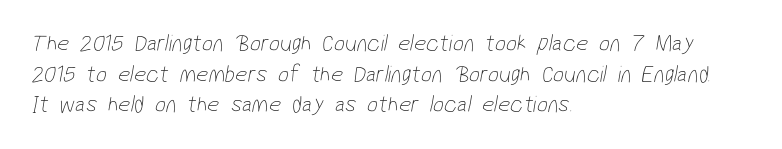
Q: Is the text bold? A: No.
Q: Is the text underlined? A: No.
Q: How is the paragraph aligned? A: Left-aligned.
Q: Is the spacing between letters normal or unusually wide? A: Normal.
Q: Is the spacing between lines tight, normal or loose? A: Normal.
